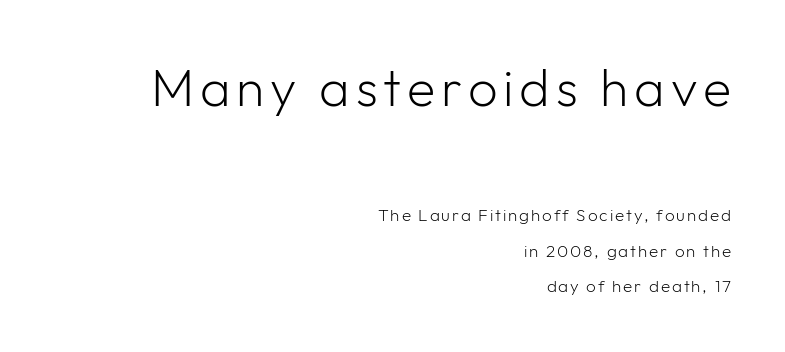
Leftover space on each line is placed entirely before the opening word. The passage shown stacks its lines with a broad gap. The face used here is proportionally spaced, like ordinary book or web type. Type size steps down from the first block to the second. The glyphs in this specimen are sans serif.
